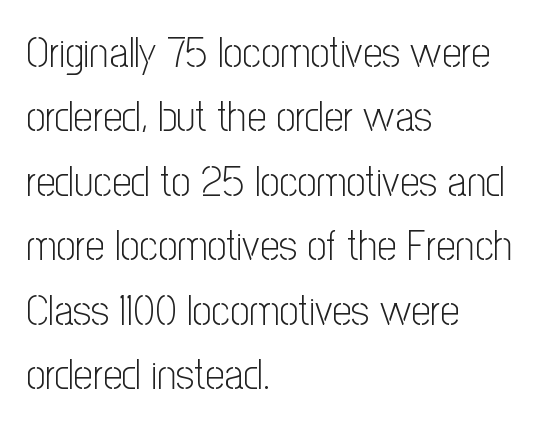
The ragged edge is on the right, which tells us the setting is flush left. Honestly, there is no underline to notice here at all. Vertical stems look standard width or narrower in stroke. Ordinary non-slanted type is in use. This rendering employs a face without finishing strokes, i.e., a sans-serif.
